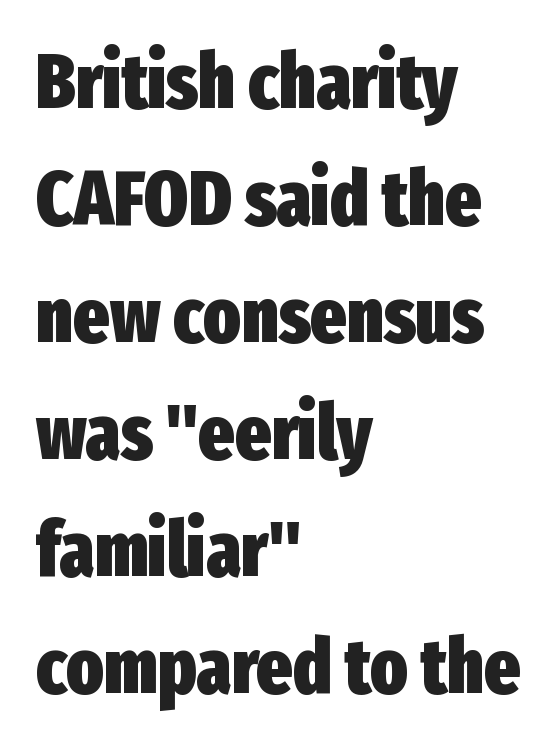
Q: Is the text bold? A: Yes.
Q: Is the text italic (slanted)? A: No, it is upright.
Q: Is the typeface a serif or a sans-serif typeface? A: Sans-serif.
Q: Is the text underlined? A: No.
Q: How is the paragraph aligned? A: Left-aligned.
Q: Is the spacing between letters normal or unusually wide? A: Normal.
Q: Is the spacing between lines tight, normal or loose? A: Normal.
Q: Width (condensed, normal, or wide)? A: Condensed.
Q: Stroke contrast? A: Low.
Q: x-height? A: Medium.
Q: Monospaced? A: No.
